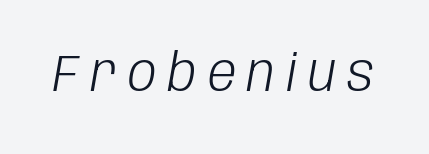
Is this a fixed-width face? No — the glyphs have proportional, varying widths. How are the letters spaced? Widely, with obvious added tracking. Glance below the letters and you will spot only blank space. Notice how the stems are inclined rather than vertical — that's the hallmark of italics. On a weight scale, this lands at 450 or below.
